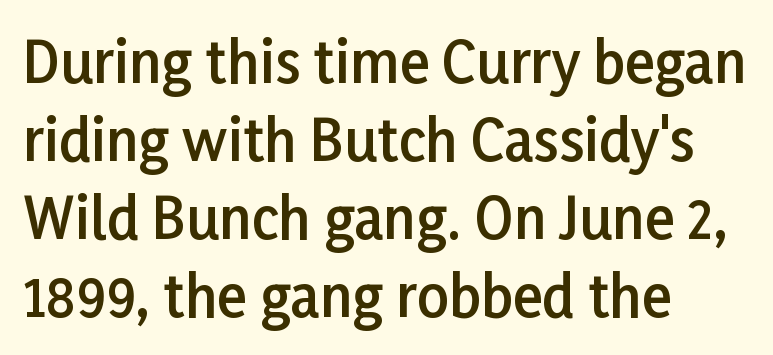
Q: Is the text bold? A: Semi-bold.
Q: Is the text italic (slanted)? A: No, it is upright.
Q: Is the typeface a serif or a sans-serif typeface? A: Sans-serif.
Q: Is the text underlined? A: No.
Q: How is the paragraph aligned? A: Left-aligned.
Q: Is the spacing between letters normal or unusually wide? A: Normal.
Q: Is the spacing between lines tight, normal or loose? A: Normal.
Q: Width (condensed, normal, or wide)? A: Normal.
Q: Stroke contrast? A: Low.
Q: x-height? A: Medium.
Q: Monospaced? A: No.
